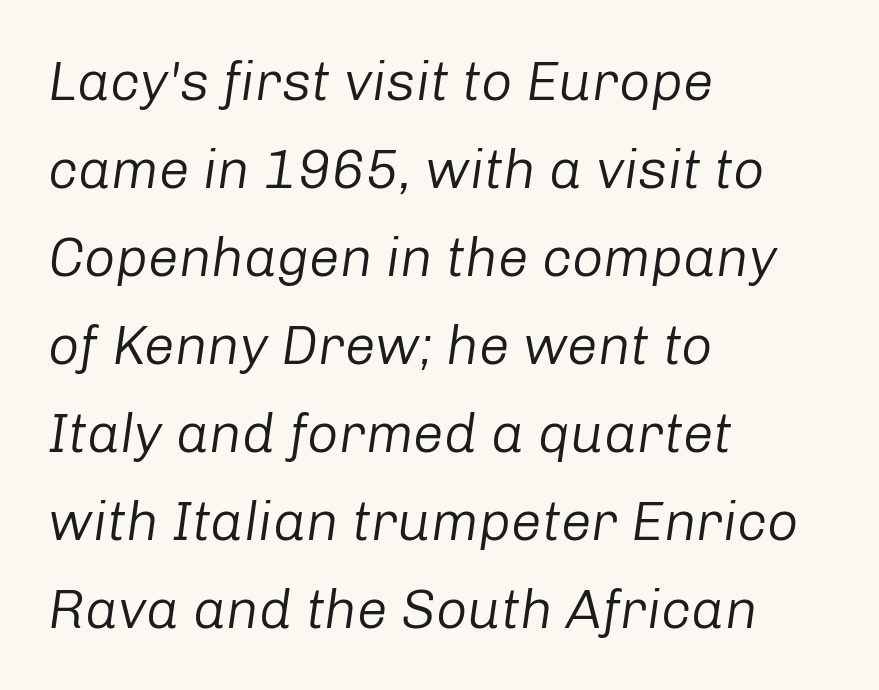
The passage shown is not bold in any degree. Letter spacing: default. Spacing verdict: proportional, widths tailored to each character. Check the space under the baseline: it is left empty.
